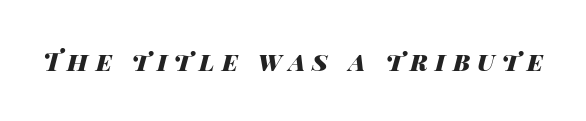
{"italic": "yes", "lean": "right", "slant_degrees": 14, "bold": "yes", "underline": "no", "letter_spacing": "wide", "letter_spacing_em": 0.28, "glyph_px": 25}
